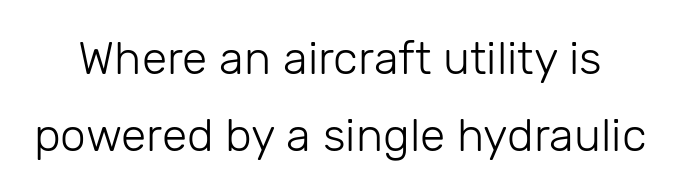
The glyphs in this specimen are sans serif. You could not count columns in this text — the font is proportionally spaced. Letters rest on an invisible, unmarked baseline. A typesetter would call this zero additional tracking. Each stroke keeps to a modest, everyday thickness or less.
